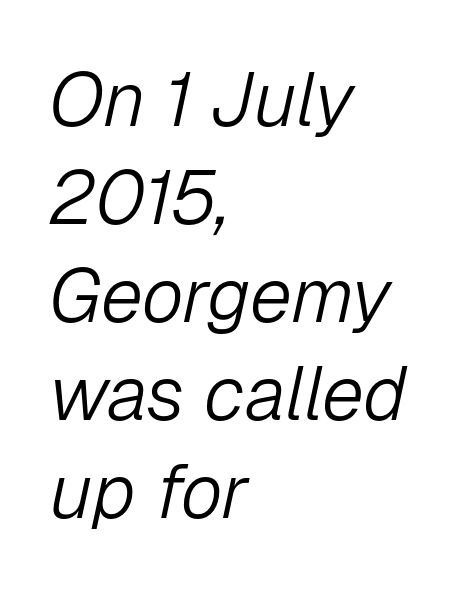
Q: Is the text bold? A: No.
Q: Is the text italic (slanted)? A: Yes, it leans right by about 12 degrees.
Q: Is the text underlined? A: No.
Q: How is the paragraph aligned? A: Left-aligned.
Q: Is the spacing between letters normal or unusually wide? A: Normal.
Q: Is the spacing between lines tight, normal or loose? A: Normal.
Q: Width (condensed, normal, or wide)? A: Normal.
Q: Stroke contrast? A: Low.
Q: x-height? A: Medium.
Q: Monospaced? A: No.
